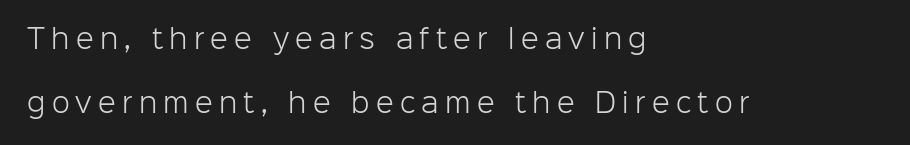
The image shows 26 px text type, upright; set left-aligned, loose line spacing (2.46x), unusually wide letter spacing (+0.24 em), not underlined.
